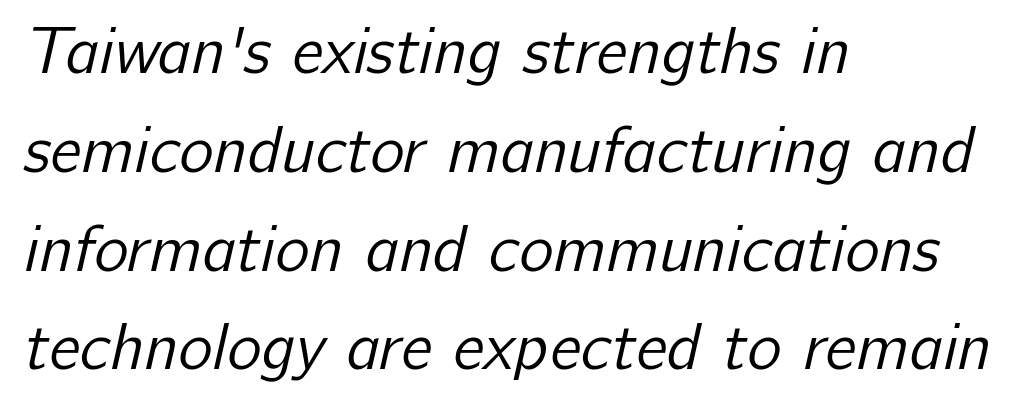
Q: Is the text bold? A: No.
Q: Is the typeface a serif or a sans-serif typeface? A: Sans-serif.
Q: Is the text underlined? A: No.
Q: How is the paragraph aligned? A: Left-aligned.
Q: Is the spacing between letters normal or unusually wide? A: Normal.
Q: Is the spacing between lines tight, normal or loose? A: Normal.
Q: Width (condensed, normal, or wide)? A: Normal.
Q: Stroke contrast? A: Low.
Q: x-height? A: Medium.
Q: Monospaced? A: No.
